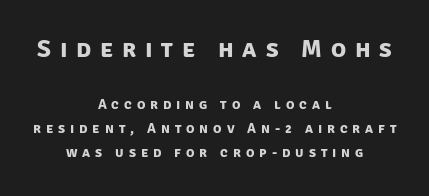
A normal amount of white space separates one row of letters from the next. Bold? Absolutely — the strokes are thick and heavy. Size hierarchy here favors the leading block over the trailing one. The space beneath each line is pristine and unruled.
